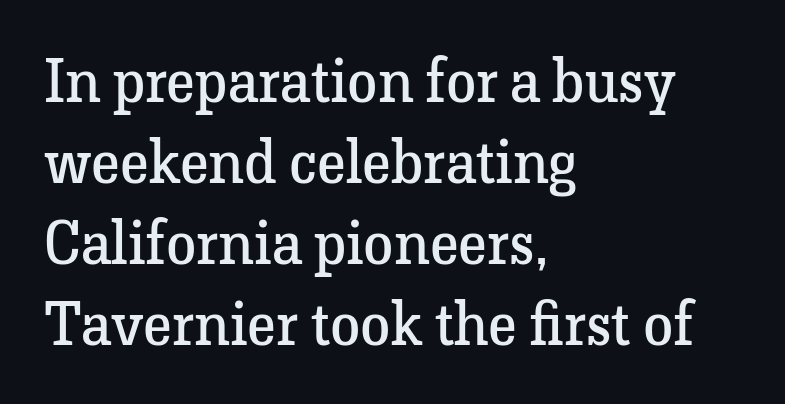
Q: Is the text bold? A: No.
Q: Is the text italic (slanted)? A: No, it is upright.
Q: Is the typeface a serif or a sans-serif typeface? A: Serif.
Q: Is the text underlined? A: No.
Q: How is the paragraph aligned? A: Left-aligned.
Q: Is the spacing between letters normal or unusually wide? A: Normal.
Q: Is the spacing between lines tight, normal or loose? A: Normal.
Q: Width (condensed, normal, or wide)? A: Normal.
Q: Stroke contrast? A: Low.
Q: x-height? A: Medium.
Q: Monospaced? A: No.
